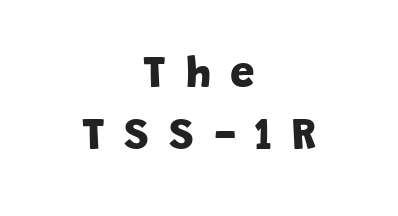
Q: Is the text bold? A: Yes.
Q: Is the typeface a serif or a sans-serif typeface? A: Sans-serif.
Q: Is the text underlined? A: No.
Q: How is the paragraph aligned? A: Centered.
Q: Is the spacing between letters normal or unusually wide? A: Unusually wide.
Q: Is the spacing between lines tight, normal or loose? A: Normal.
Q: Width (condensed, normal, or wide)? A: Normal.
Q: Stroke contrast? A: Low.
Q: x-height? A: Large.
Q: Monospaced? A: No.
